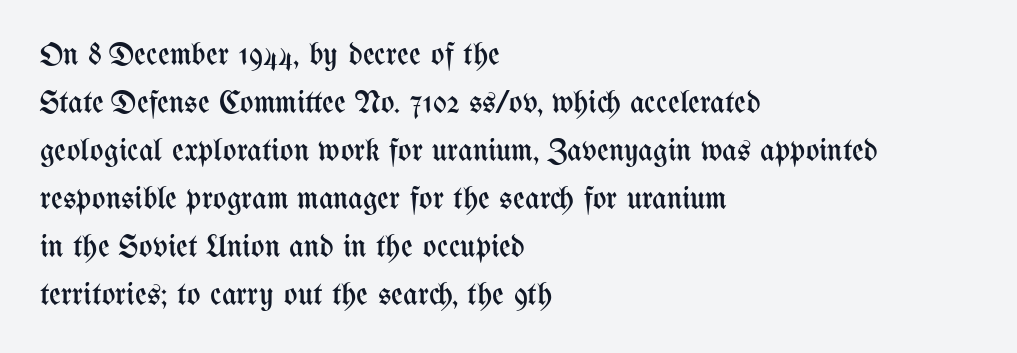
{"italic": "no", "bold": "no", "weight": "regular", "width": "condensed", "stroke_contrast": "medium", "x_height": "medium", "monospaced": "no", "underline": "no", "align": "left", "line_spacing": "normal", "line_spacing_ratio": 1.5, "letter_spacing": "normal", "letter_spacing_em": 0.0, "glyph_px": 32}
